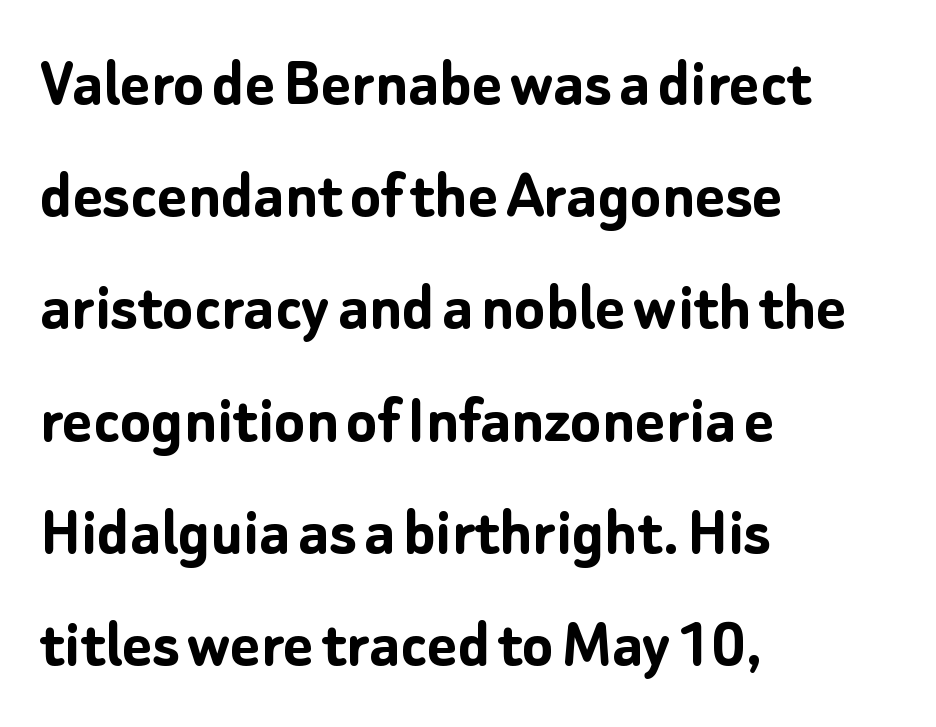
Look at the stroke-to-counter ratio: heavy, a bold. Between one letter and the next there's only the usual sliver of space. A bare baseline throughout the passage. The text was rendered using a sans face with plain stroke endings. Is this a fixed-width face? No — the glyphs have proportional, varying widths. Characters remain perfectly vertical along every line.
